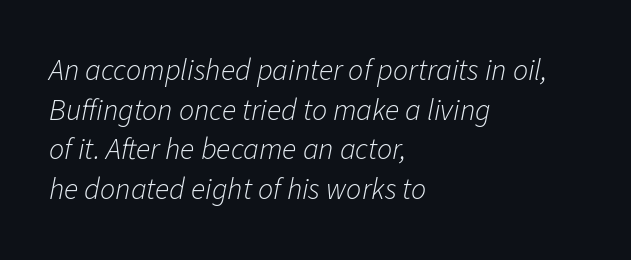
Q: Is the text bold? A: No.
Q: Is the text italic (slanted)? A: Yes, it leans right by about 11 degrees.
Q: Is the text underlined? A: No.
Q: How is the paragraph aligned? A: Left-aligned.
Q: Is the spacing between letters normal or unusually wide? A: Normal.
Q: Is the spacing between lines tight, normal or loose? A: Normal.
Q: Width (condensed, normal, or wide)? A: Normal.
Q: Stroke contrast? A: Low.
Q: x-height? A: Medium.
Q: Monospaced? A: No.
